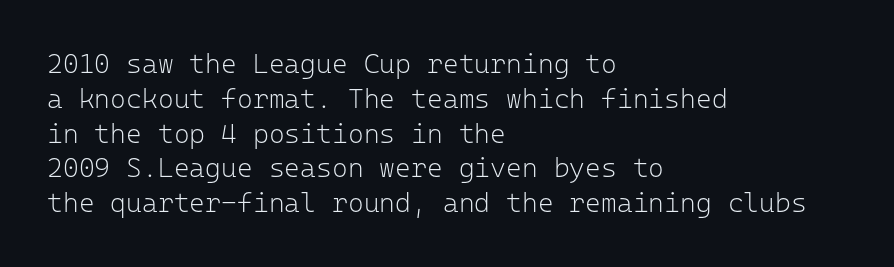
The image shows 27 px text type, upright; set left-aligned, normal line spacing (1.29x), normal letter spacing, not underlined.
